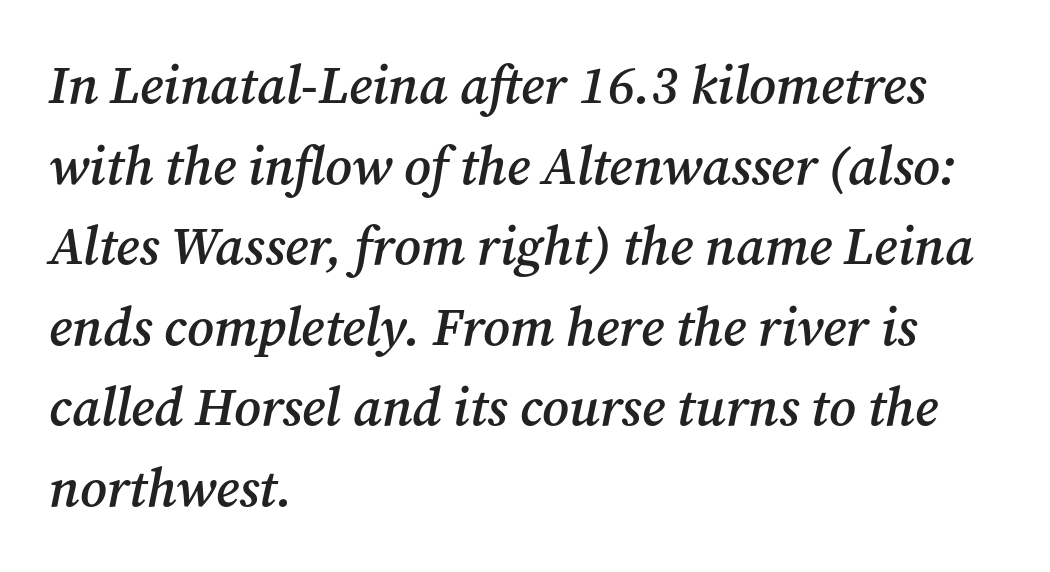
The image shows 53 px semibold serif type, italic (leaning right); set left-aligned, normal line spacing (1.52x), normal letter spacing, not underlined; medium stroke contrast and a medium x-height.
